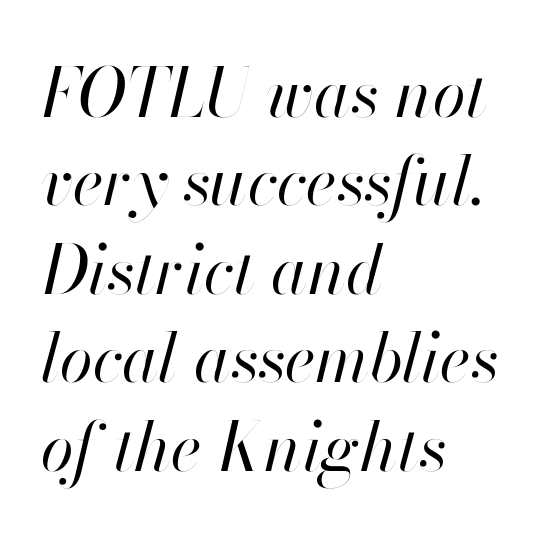
The image shows 67 px regular-weight type, italic (leaning right); set left-aligned, normal line spacing (1.32x), normal letter spacing, not underlined; high stroke contrast and a small x-height.
